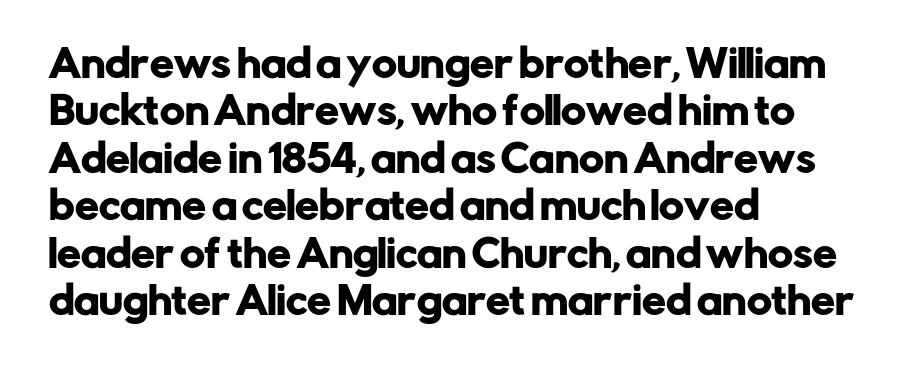
Descenders hang freely into open space. A typesetter would call this zero additional tracking. Regarding leading, the lines here are spaced in the standard way. Horizontal alignment here is leftward, the default for most running prose.
